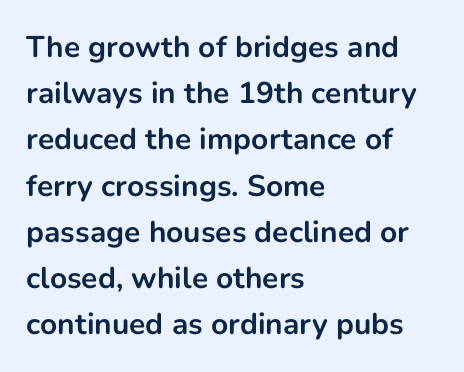
{"serif": "no", "italic": "no", "bold": "yes", "weight": "bold", "width": "normal", "stroke_contrast": "low", "x_height": "medium", "monospaced": "no", "underline": "no", "align": "left", "line_spacing": "normal", "line_spacing_ratio": 1.54, "letter_spacing": "normal", "letter_spacing_em": 0.0, "glyph_px": 30}
